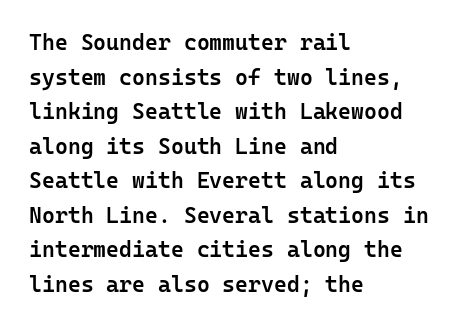
The image shows 22 px text type, upright; set left-aligned, normal line spacing (1.57x), normal letter spacing, not underlined.
